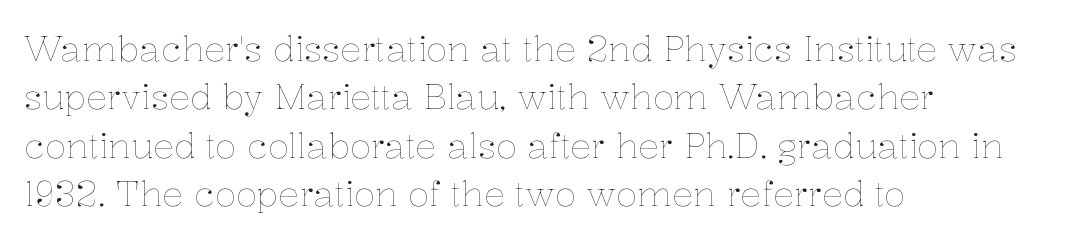
The image shows 35 px thin type, upright; set left-aligned, normal line spacing (1.38x), normal letter spacing, not underlined; low stroke contrast and a medium x-height.
